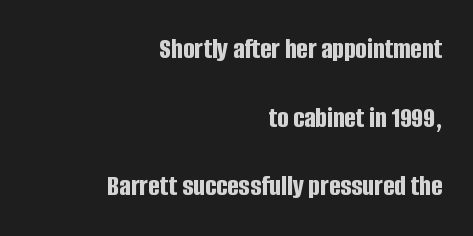
{"serif": "no", "italic": "no", "bold": "yes", "weight": "bold", "width": "condensed", "stroke_contrast": "low", "x_height": "large", "monospaced": "no", "underline": "no", "align": "right", "line_spacing": "loose", "line_spacing_ratio": 2.29, "letter_spacing": "normal", "letter_spacing_em": 0.0, "glyph_px": 30}
